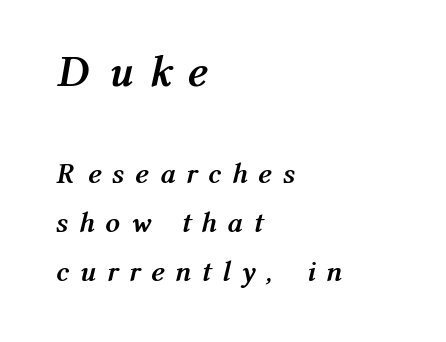
Q: Is the text bold? A: Yes.
Q: Is the text italic (slanted)? A: Yes, it leans right by about 12 degrees.
Q: Is the text underlined? A: No.
Q: How is the paragraph aligned? A: Left-aligned.
Q: Is the spacing between letters normal or unusually wide? A: Unusually wide.
Q: Is the spacing between lines tight, normal or loose? A: Normal.
Q: Which block of text is set in a larger size, the first (top) or the second (bottom)? A: The first (top) one.
Q: Width (condensed, normal, or wide)? A: Condensed.
Q: Stroke contrast? A: Medium.
Q: x-height? A: Medium.
Q: Monospaced? A: No.
